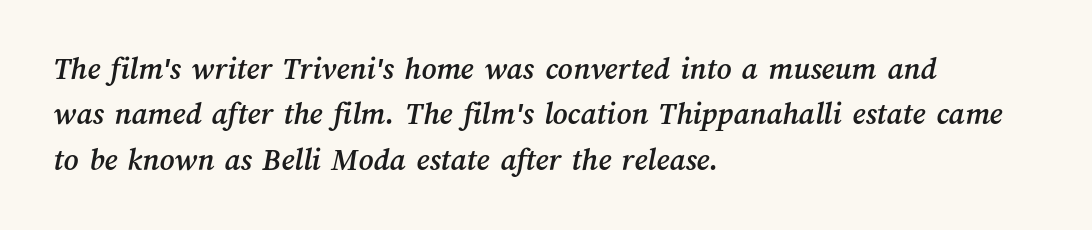
Q: Is the text underlined? A: No.
Q: How is the paragraph aligned? A: Left-aligned.
Q: Is the spacing between letters normal or unusually wide? A: Normal.
Q: Is the spacing between lines tight, normal or loose? A: Normal.
Q: Width (condensed, normal, or wide)? A: Normal.
Q: Stroke contrast? A: Medium.
Q: x-height? A: Medium.
Q: Monospaced? A: No.
